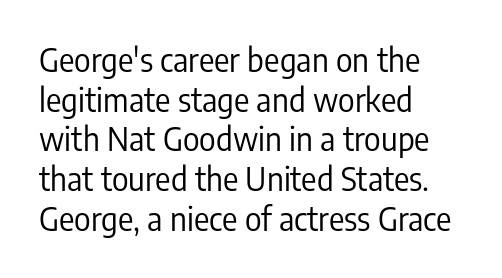
Here the glyphs are tracked normally, forming tight word shapes. Designer's note — italics off, roman on. Do the characters align in a grid? No, the font is proportional. Are there feet on the stems? There aren't — it's a sans.
